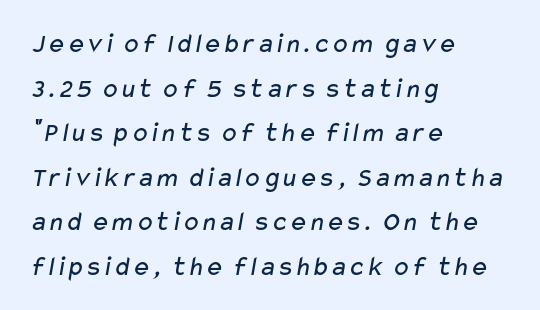
{"serif": "no", "bold": "no", "weight": "regular", "width": "wide", "stroke_contrast": "low", "x_height": "medium", "monospaced": "no", "underline": "no", "align": "left", "line_spacing": "normal", "line_spacing_ratio": 1.59, "letter_spacing": "normal", "letter_spacing_em": 0.0, "glyph_px": 28}
